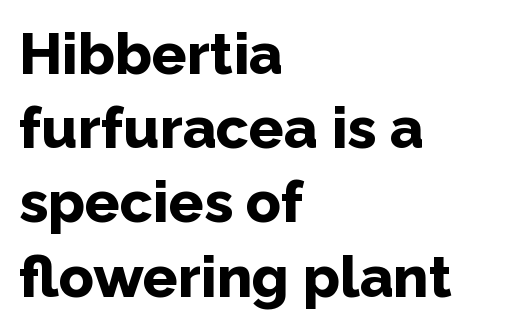
Q: Is the text bold? A: Yes.
Q: Is the text italic (slanted)? A: No, it is upright.
Q: Is the typeface a serif or a sans-serif typeface? A: Sans-serif.
Q: Is the text underlined? A: No.
Q: How is the paragraph aligned? A: Left-aligned.
Q: Is the spacing between letters normal or unusually wide? A: Normal.
Q: Is the spacing between lines tight, normal or loose? A: Normal.
Q: Width (condensed, normal, or wide)? A: Normal.
Q: Stroke contrast? A: Low.
Q: x-height? A: Medium.
Q: Monospaced? A: No.
